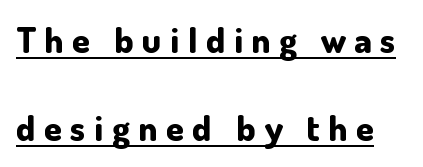
This rendering features underlined lettering. Compared with typical body copy, the letter spacing here is much looser. Spacing verdict: proportional, widths tailored to each character. No italicization has been applied; the sample stays upright. Vertically, the passage feels expansive, rows floating well apart. The font is running at its bold setting.
